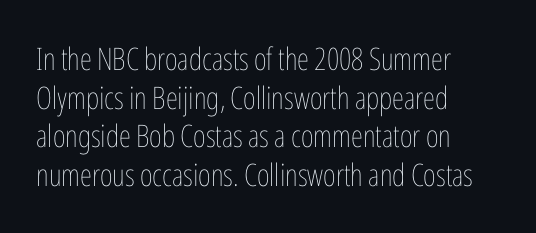
{"italic": "no", "bold": "no", "weight": "thin", "width": "condensed", "stroke_contrast": "low", "x_height": "medium", "monospaced": "no", "underline": "no", "align": "left", "line_spacing": "normal", "line_spacing_ratio": 1.25, "letter_spacing": "normal", "letter_spacing_em": 0.0, "glyph_px": 31}
